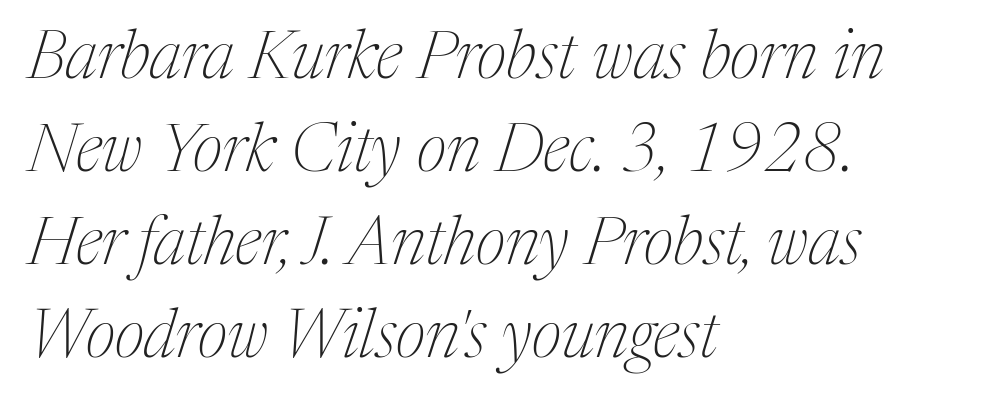
Caption: standard tracking, unaltered. Bare-footed words on every line. Font category for this specimen: serif. Spacing verdict: proportional, widths tailored to each character. Vertical spacing — default.
